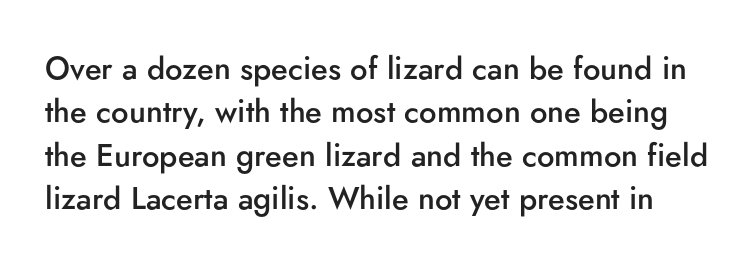
Regular leading. As a designer I'd log this as weight 600, semibold. A typesetter would mark this as roman, not italic. Here the glyphs are tracked normally, forming tight word shapes.
